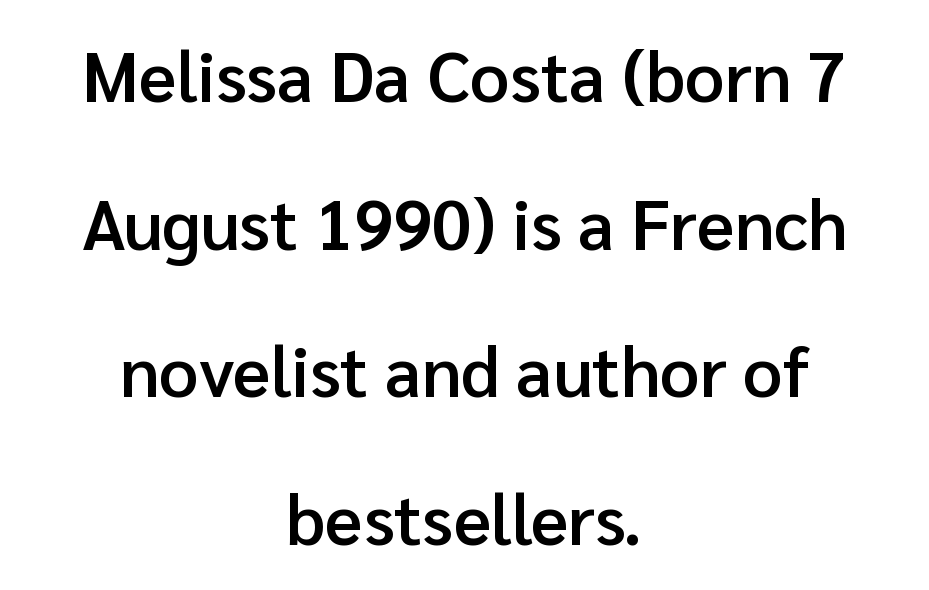
Do the characters align in a grid? No, the font is proportional. Regarding leading, the lines here are spaced well apart. The words here are not underlined. Notice how the stems are strictly vertical — no italics here.
